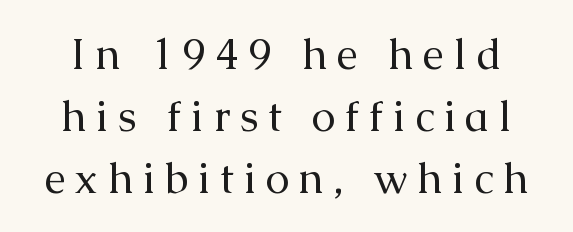
Compared with typical body copy, the letter spacing here is much looser. Observe the serifs anchoring each vertical stroke in this sample. The vertical gap from one line to the next is medium. Stems and bowls with no extra thickness — not bold. You could not count columns in this text — the font is proportionally spaced.
